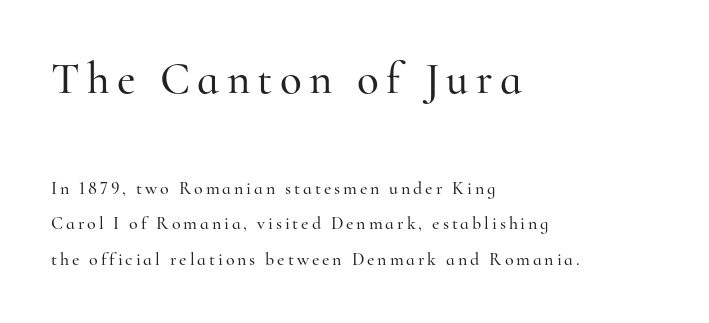
The image shows 45 px serif type, upright; set left-aligned, loose line spacing (1.99x), not underlined; the first (top) block is 2.5x larger; high stroke contrast and a small x-height.
